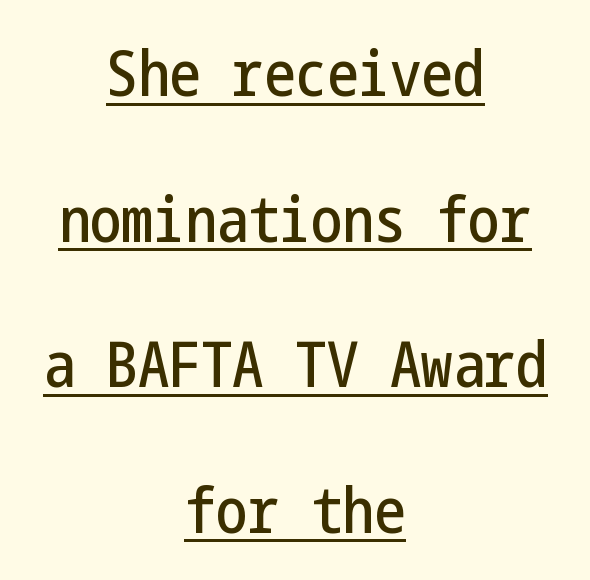
The image shows 63 px condensed sans-serif type, upright; set centered, loose line spacing (2.31x), normal letter spacing, underlined; low stroke contrast and a medium x-height.
